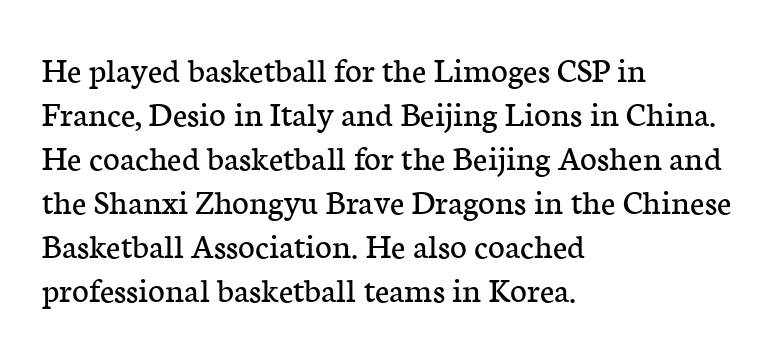
The image shows 36 px regular-weight serif type, upright; set left-aligned, line spacing 1.22x, normal letter spacing, not underlined; low stroke contrast and a medium x-height.
